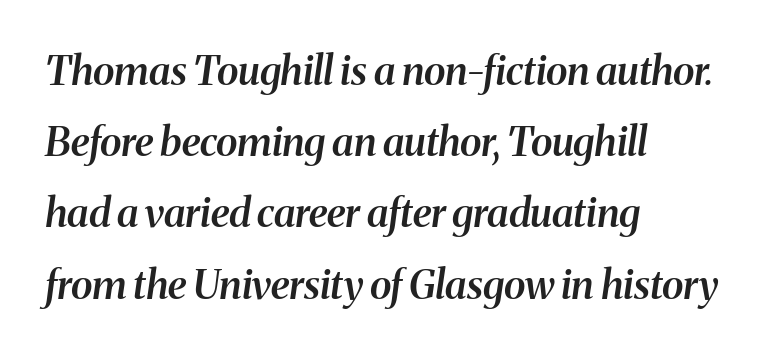
The passage shown is not underscored anywhere. This rendering employs a face with finishing strokes, i.e., a serif. The lines are quadded left. In terms of weight, the rendering is demibold, just under bold.
